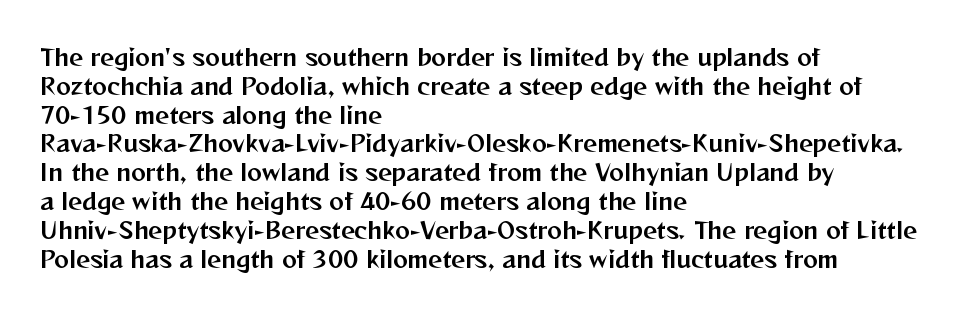
{"italic": "no", "underline": "no", "align": "left", "line_spacing": "normal", "line_spacing_ratio": 1.31, "letter_spacing": "normal", "letter_spacing_em": 0.0, "glyph_px": 22}
